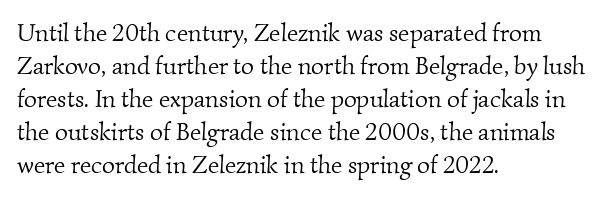
{"bold": "no", "underline": "no", "align": "left", "line_spacing": "normal", "line_spacing_ratio": 1.32, "letter_spacing": "normal", "letter_spacing_em": 0.0, "glyph_px": 25}
